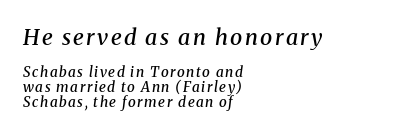
Two sizes are in play, and the larger belongs to the first block. Just letters on the line, the space beneath them empty. Designer's note — italics engaged. Very little white space separates one row of letters from the next. Typographic density is moderately raised because the face is semibold. Left-aligned paragraph, ragged on the right.
